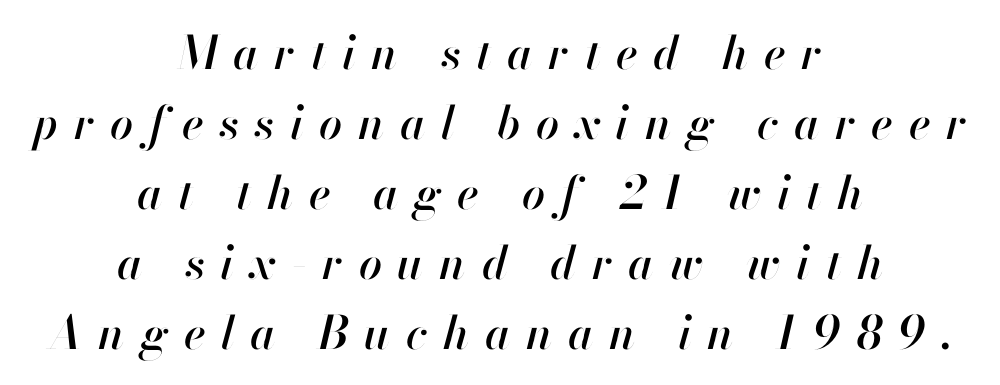
The image shows 46 px text type, italic (leaning right); set centered, normal line spacing (1.52x), unusually wide letter spacing (+0.34 em), not underlined; high stroke contrast and a small x-height.
